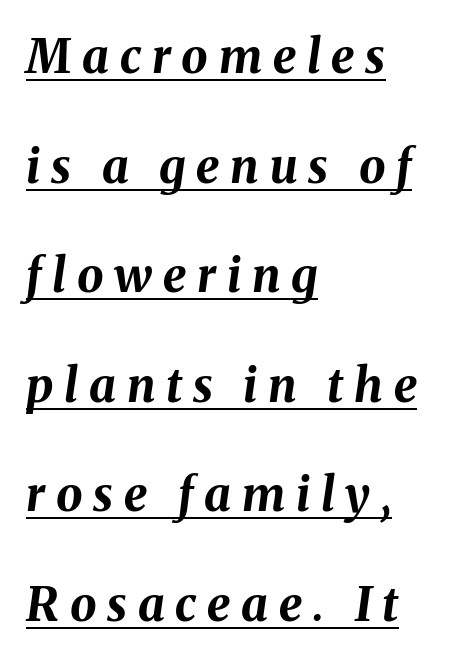
The image shows 47 px bold type, italic (leaning right); set left-aligned, loose line spacing (2.33x), unusually wide letter spacing (+0.23 em), underlined; medium stroke contrast and a medium x-height.
